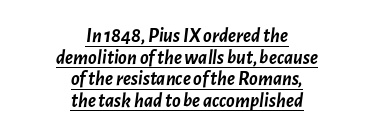
Observe the lean: these are italic letterforms. The passage shown is emphatically bold. Glyph-to-glyph distance matches everyday printed text. Baseline-to-baseline distance is barely more than the letter height. A student would call this center alignment; a typographer would say set centered.
